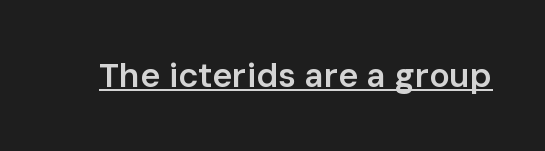
{"serif": "no", "italic": "no", "bold": "semi", "weight": "semibold", "width": "normal", "stroke_contrast": "low", "x_height": "medium", "monospaced": "no", "underline": "yes", "letter_spacing": "normal", "letter_spacing_em": 0.0, "glyph_px": 34}
